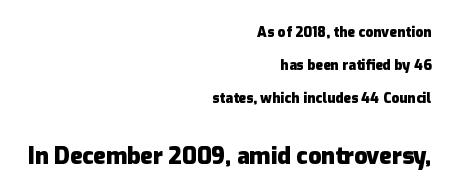
{"italic": "no", "bold": "yes", "underline": "no", "align": "right", "line_spacing": "loose", "line_spacing_ratio": 2.36, "letter_spacing": "normal", "letter_spacing_em": 0.0, "larger_block": "second", "size_ratio": 1.64, "glyph_px": 23}
